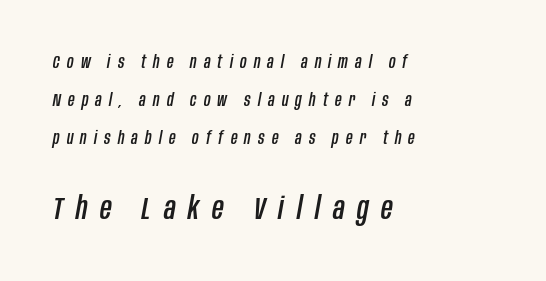
{"italic": "yes", "lean": "right", "slant_degrees": 10, "width": "condensed", "stroke_contrast": "low", "x_height": "large", "monospaced": "no", "underline": "no", "align": "left", "line_spacing": "loose", "line_spacing_ratio": 2.12, "letter_spacing": "wide", "letter_spacing_em": 0.4, "larger_block": "second", "size_ratio": 1.78, "glyph_px": 32}
